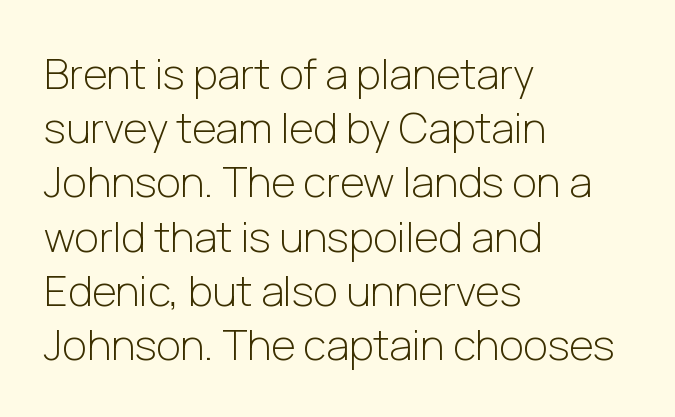
The rag falls on the right side of this text block. Quick note: interline space is typical. Honestly, the letter spacing is just normal — you wouldn't notice it. Each letter's strokes conclude bluntly, with no projecting serifs. Weight: not bold — regular or lighter.
